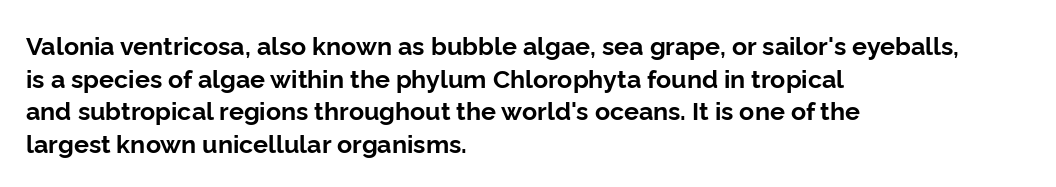
Q: Is the text bold? A: Yes.
Q: Is the text italic (slanted)? A: No, it is upright.
Q: Is the text underlined? A: No.
Q: How is the paragraph aligned? A: Left-aligned.
Q: Is the spacing between letters normal or unusually wide? A: Normal.
Q: Is the spacing between lines tight, normal or loose? A: Normal.
